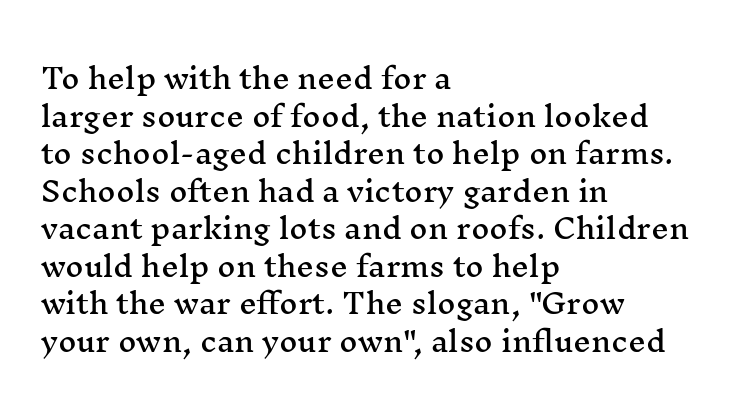
Q: Is the text italic (slanted)? A: No, it is upright.
Q: Is the typeface a serif or a sans-serif typeface? A: Serif.
Q: Is the text underlined? A: No.
Q: How is the paragraph aligned? A: Left-aligned.
Q: Is the spacing between letters normal or unusually wide? A: Normal.
Q: Is the spacing between lines tight, normal or loose? A: Normal.
Q: Width (condensed, normal, or wide)? A: Wide.
Q: Stroke contrast? A: Medium.
Q: x-height? A: Medium.
Q: Monospaced? A: No.
